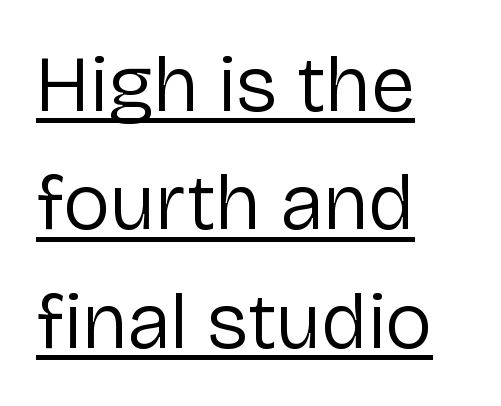
{"serif": "no", "italic": "no", "bold": "no", "weight": "regular", "width": "normal", "stroke_contrast": "low", "x_height": "medium", "monospaced": "no", "underline": "yes", "align": "left", "line_spacing": "normal", "line_spacing_ratio": 1.48, "letter_spacing": "normal", "letter_spacing_em": 0.0, "glyph_px": 80}
